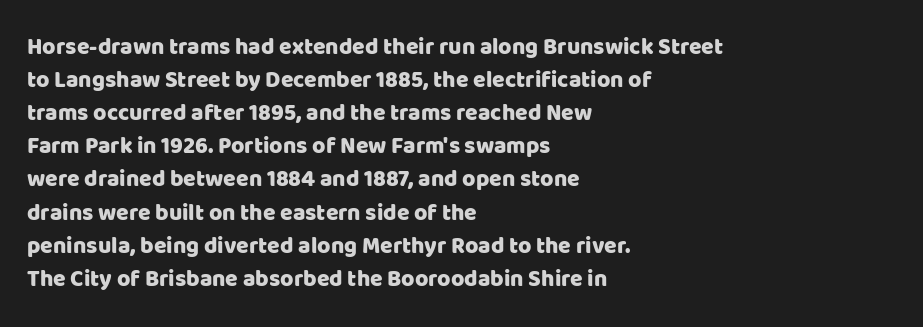
The image shows 23 px text type, upright; set left-aligned, normal line spacing (1.44x), normal letter spacing, not underlined.
